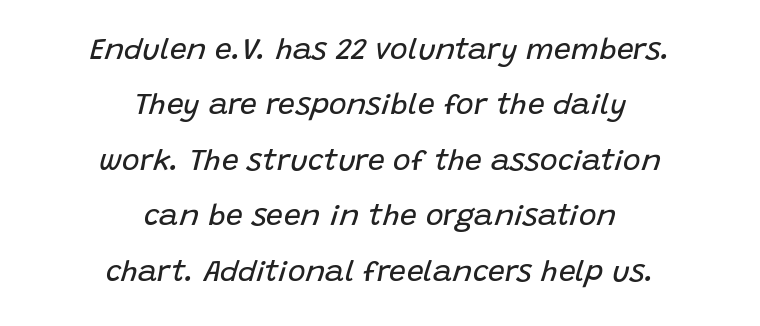
The image shows 30 px regular-weight type, italic (leaning right); set centered, line spacing 1.85x, normal letter spacing, not underlined; low stroke contrast and a large x-height.
